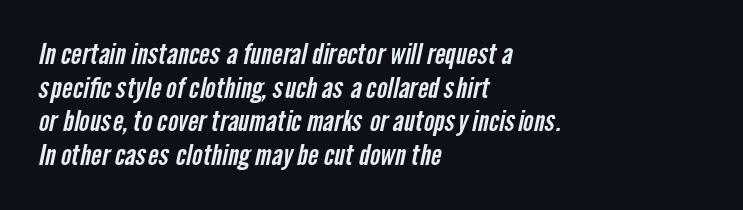
The image shows 28 px condensed sans-serif type; set left-aligned, line spacing 1.2x, normal letter spacing, not underlined; low stroke contrast and a medium x-height.
